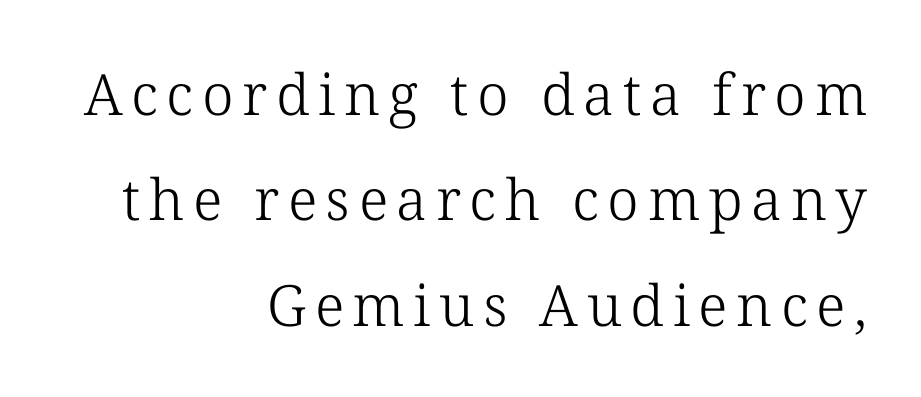
The image shows 57 px light serif type, upright; set right-aligned, line spacing 1.85x, not underlined; low stroke contrast and a medium x-height.
